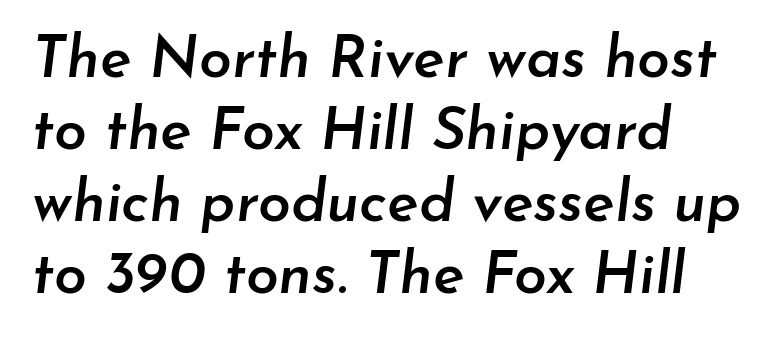
Q: Is the text bold? A: Semi-bold.
Q: Is the text italic (slanted)? A: Yes, it leans right by about 7 degrees.
Q: Is the text underlined? A: No.
Q: How is the paragraph aligned? A: Left-aligned.
Q: Is the spacing between letters normal or unusually wide? A: Normal.
Q: Width (condensed, normal, or wide)? A: Normal.
Q: Stroke contrast? A: Low.
Q: x-height? A: Small.
Q: Monospaced? A: No.
